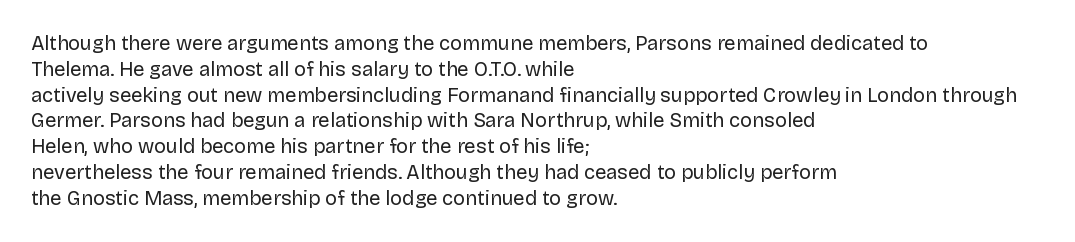
{"italic": "no", "bold": "no", "underline": "no", "align": "left", "line_spacing": "normal", "line_spacing_ratio": 1.29, "letter_spacing": "normal", "letter_spacing_em": 0.0, "glyph_px": 20}
